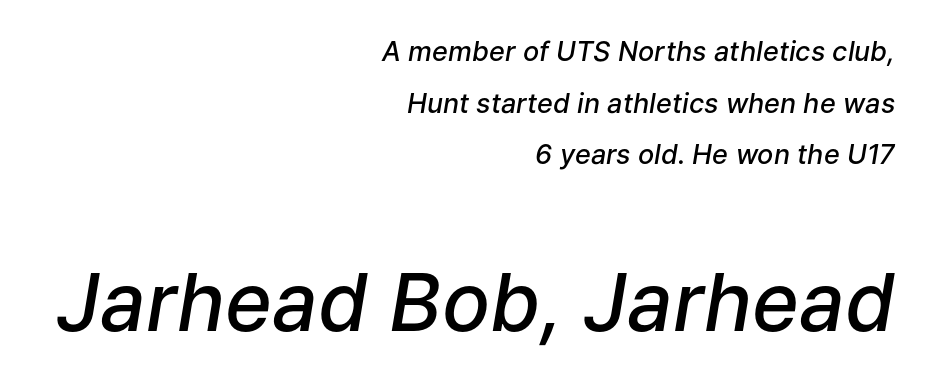
{"italic": "yes", "lean": "right", "slant_degrees": 9, "bold": "semi", "weight": "semibold", "width": "normal", "stroke_contrast": "low", "x_height": "medium", "monospaced": "no", "underline": "no", "align": "right", "line_spacing": "loose", "line_spacing_ratio": 1.91, "letter_spacing": "normal", "letter_spacing_em": 0.0, "larger_block": "second", "size_ratio": 2.96, "glyph_px": 80}
